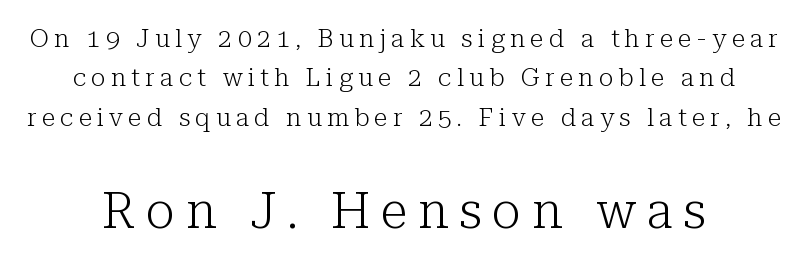
The whitespace from short lines is split evenly between both sides. Does extra space separate the letters? Yes, quite a lot of it. You can tell it's not italic because the verticals are truly vertical. Here the designer chose a conventional face with non-uniform glyph widths.
